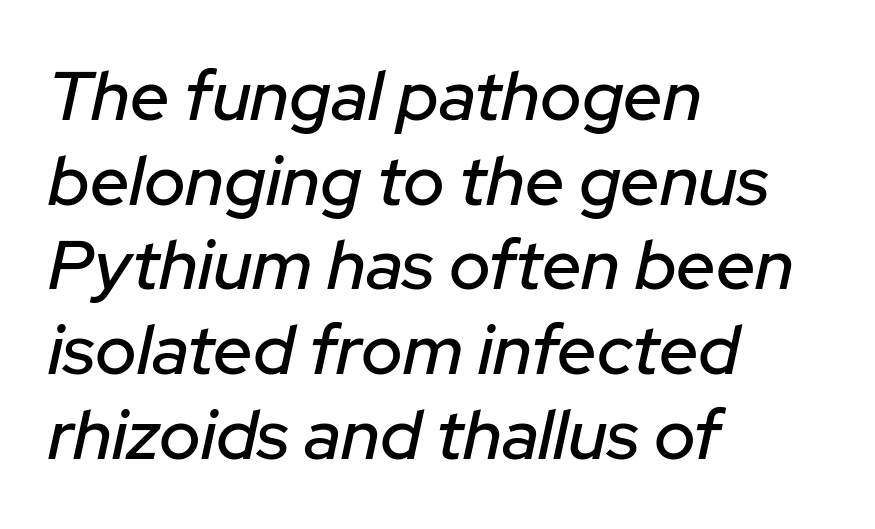
Each line starts at the same left margin while the right side varies. The gaps between neighbouring characters are ordinary and unremarkable. Glance below the letters and you will spot only blank space. Is this a fixed-width face? No — the glyphs have proportional, varying widths. Quick note: italic.
